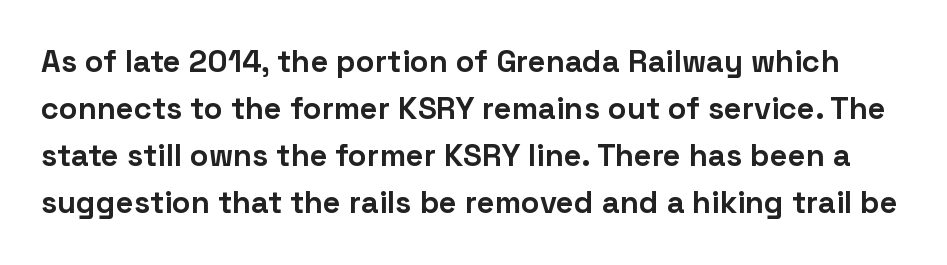
Q: Is the text bold? A: Yes.
Q: Is the text italic (slanted)? A: No, it is upright.
Q: Is the typeface a serif or a sans-serif typeface? A: Sans-serif.
Q: Is the text underlined? A: No.
Q: Is the spacing between letters normal or unusually wide? A: Normal.
Q: Is the spacing between lines tight, normal or loose? A: Normal.
Q: Width (condensed, normal, or wide)? A: Normal.
Q: Stroke contrast? A: Low.
Q: x-height? A: Medium.
Q: Monospaced? A: No.
